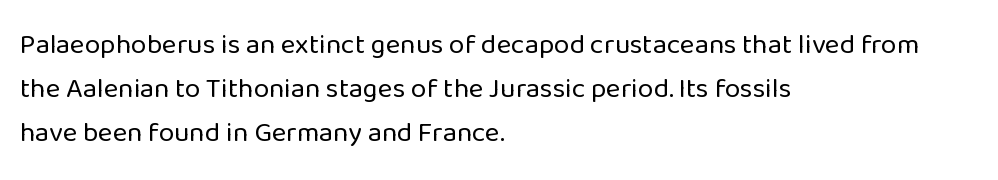
{"serif": "no", "italic": "no", "bold": "no", "weight": "regular", "width": "normal", "stroke_contrast": "low", "x_height": "medium", "monospaced": "no", "underline": "no", "align": "left", "line_spacing": "normal", "line_spacing_ratio": 1.58, "letter_spacing": "normal", "letter_spacing_em": 0.0, "glyph_px": 28}
